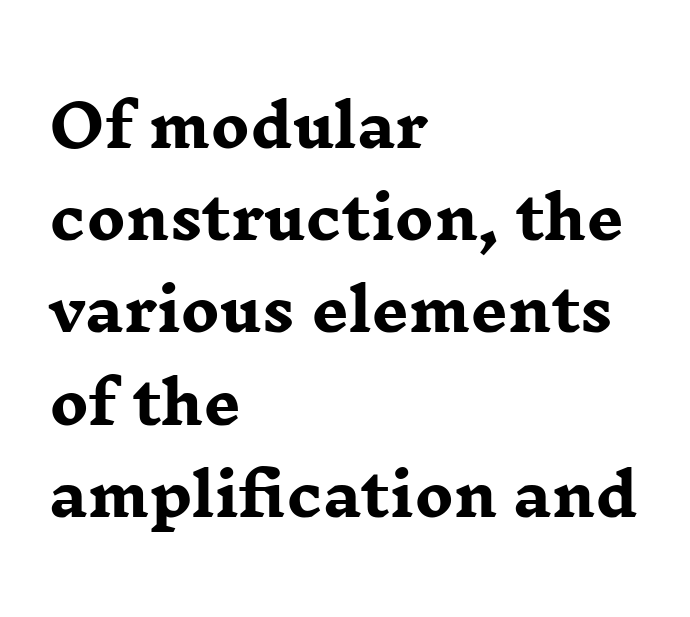
The rendering anchors every line to the left-hand side. You can tell from the footed stems that serif type was used. Thick stems and heavy bowls — unmistakably bold. Glyph-to-glyph distance matches everyday printed text. A roman cut, with each character standing at attention. Glance below the letters and you will spot only blank space.
